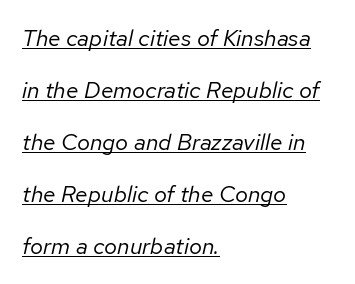
The font's italic variant was chosen for this text. Stems and bowls with no extra thickness — not bold. All the whitespace from short lines collects on the right. Quick note: interline space is abundant.
